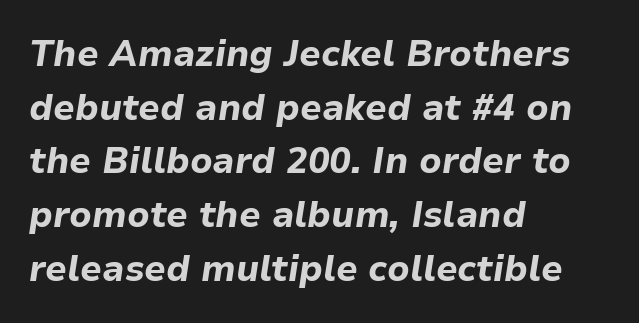
The vertical gap from one line to the next is medium. If you drew a ruler down the left edge, every line would touch it. The passage shown is emphatically bold. This sample uses an oblique cut, with every glyph tilted off the vertical. Each word holds together tightly as a unit, with standard inter-letter gaps.
